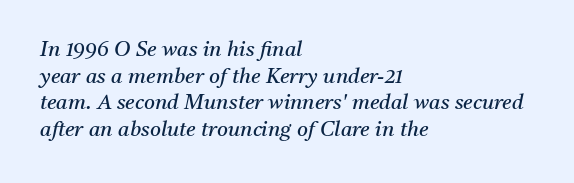
Descender tails drop into unmarked territory. The lines in this sample share a left origin and differ only in where they stop. The letters are slanted; this is an italic face. Evenly set lines give the paragraph a standard silhouette.
